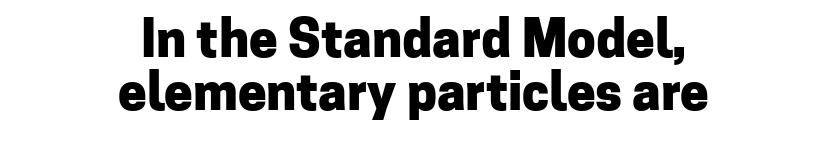
Q: Is the text bold? A: Yes.
Q: Is the text italic (slanted)? A: No, it is upright.
Q: Is the typeface a serif or a sans-serif typeface? A: Sans-serif.
Q: Is the text underlined? A: No.
Q: How is the paragraph aligned? A: Centered.
Q: Is the spacing between letters normal or unusually wide? A: Normal.
Q: Is the spacing between lines tight, normal or loose? A: Tight.
Q: Width (condensed, normal, or wide)? A: Normal.
Q: Stroke contrast? A: Low.
Q: x-height? A: Medium.
Q: Monospaced? A: No.
